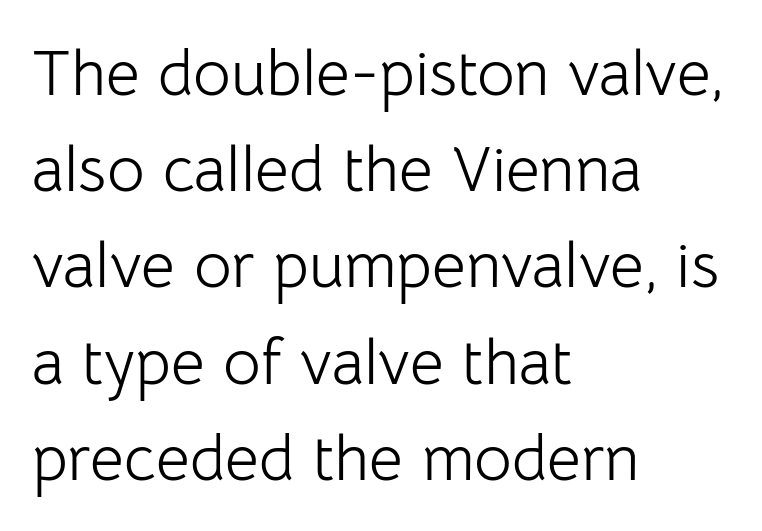
Q: Is the text bold? A: No.
Q: Is the text italic (slanted)? A: No, it is upright.
Q: Is the typeface a serif or a sans-serif typeface? A: Sans-serif.
Q: Is the text underlined? A: No.
Q: How is the paragraph aligned? A: Left-aligned.
Q: Is the spacing between letters normal or unusually wide? A: Normal.
Q: Is the spacing between lines tight, normal or loose? A: Normal.
Q: Width (condensed, normal, or wide)? A: Normal.
Q: Stroke contrast? A: Low.
Q: x-height? A: Medium.
Q: Monospaced? A: No.
